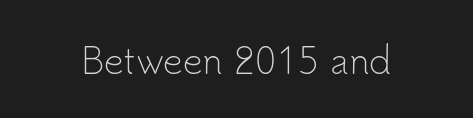
The image shows 35 px light sans-serif type, upright; set normal letter spacing, not underlined; low stroke contrast and a small x-height.
